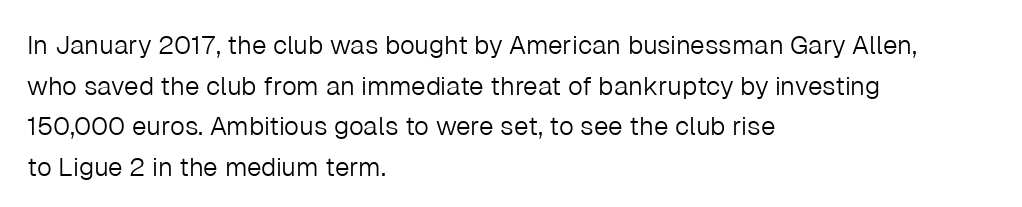
{"italic": "no", "bold": "no", "underline": "no", "align": "left", "line_spacing": "normal", "line_spacing_ratio": 1.56, "letter_spacing": "normal", "letter_spacing_em": 0.0, "glyph_px": 26}
